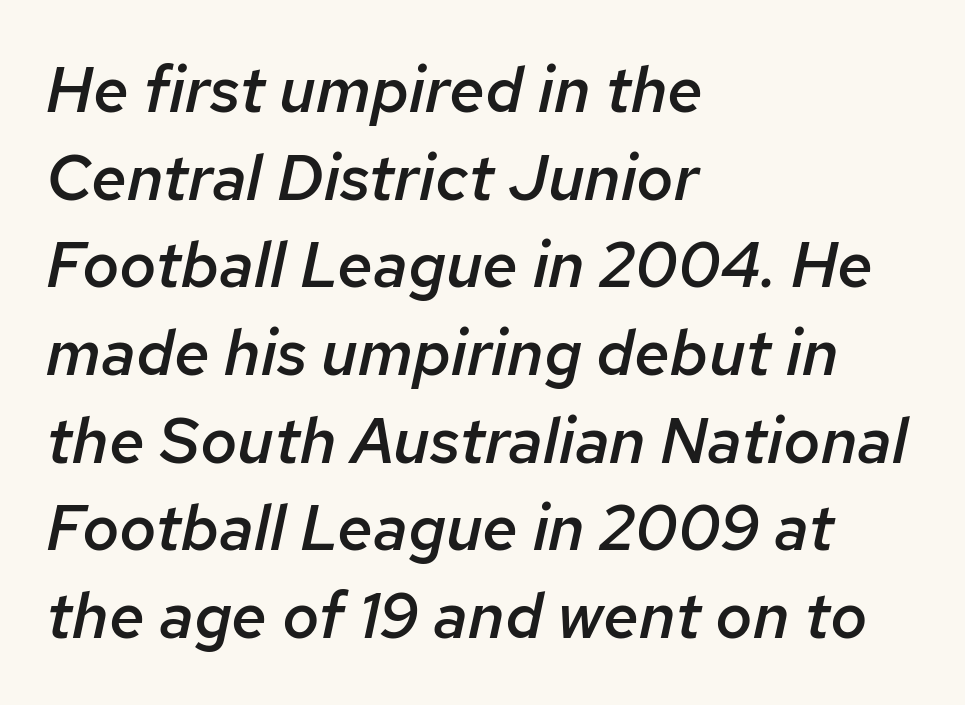
Q: Is the text bold? A: Semi-bold.
Q: Is the text italic (slanted)? A: Yes, it leans right by about 12 degrees.
Q: Is the text underlined? A: No.
Q: How is the paragraph aligned? A: Left-aligned.
Q: Is the spacing between letters normal or unusually wide? A: Normal.
Q: Is the spacing between lines tight, normal or loose? A: Normal.
Q: Width (condensed, normal, or wide)? A: Normal.
Q: Stroke contrast? A: Low.
Q: x-height? A: Medium.
Q: Monospaced? A: No.
